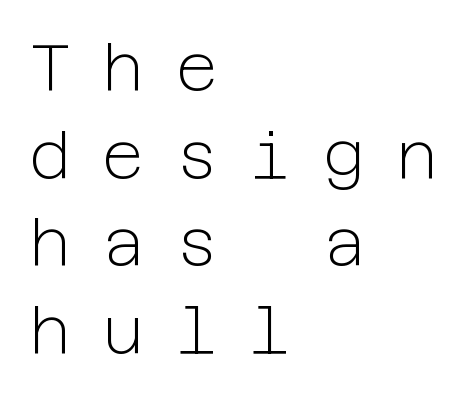
Q: Is the text bold? A: No.
Q: Is the text italic (slanted)? A: No, it is upright.
Q: Is the typeface a serif or a sans-serif typeface? A: Sans-serif.
Q: Is the text underlined? A: No.
Q: How is the paragraph aligned? A: Left-aligned.
Q: Is the spacing between letters normal or unusually wide? A: Unusually wide.
Q: Is the spacing between lines tight, normal or loose? A: Normal.
Q: Width (condensed, normal, or wide)? A: Normal.
Q: Stroke contrast? A: Low.
Q: x-height? A: Medium.
